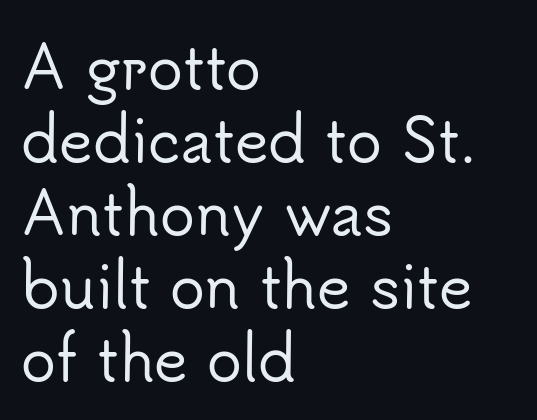
The image shows 58 px sans-serif type, upright; set left-aligned, normal line spacing (1.26x), normal letter spacing, not underlined; low stroke contrast and a small x-height.
